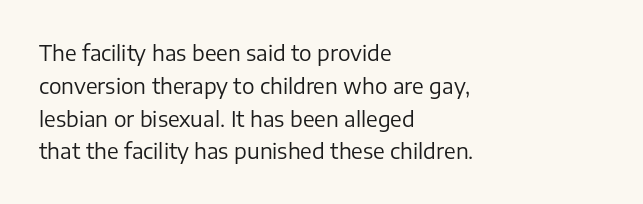
{"italic": "no", "bold": "no", "underline": "no", "align": "left", "line_spacing": "normal", "line_spacing_ratio": 1.56, "letter_spacing": "normal", "letter_spacing_em": 0.0, "glyph_px": 21}
